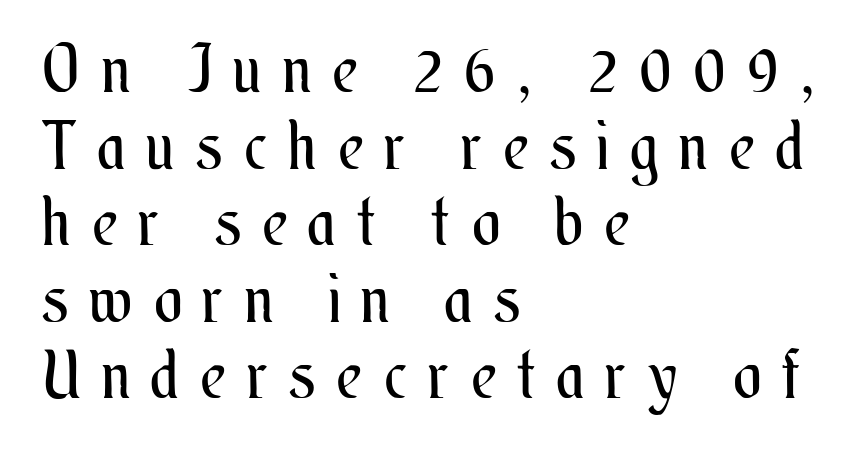
Q: Is the text bold? A: No.
Q: Is the text italic (slanted)? A: No, it is upright.
Q: Is the text underlined? A: No.
Q: How is the paragraph aligned? A: Left-aligned.
Q: Is the spacing between letters normal or unusually wide? A: Unusually wide.
Q: Width (condensed, normal, or wide)? A: Condensed.
Q: Stroke contrast? A: Medium.
Q: x-height? A: Small.
Q: Monospaced? A: No.
